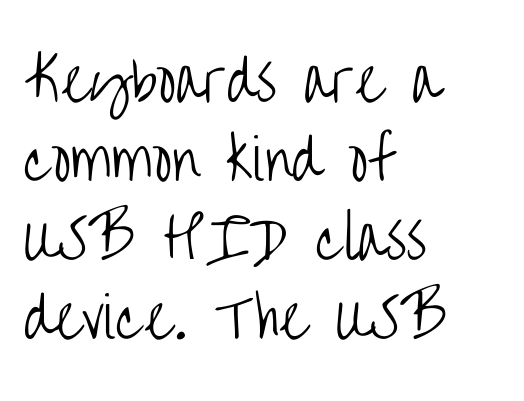
The image shows 56 px light, condensed sans-serif type, upright; set left-aligned, normal line spacing (1.41x), normal letter spacing, not underlined; low stroke contrast and a large x-height.
